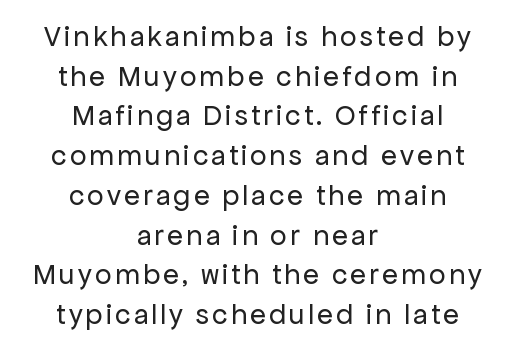
Q: Is the text bold? A: No.
Q: Is the text italic (slanted)? A: No, it is upright.
Q: Is the typeface a serif or a sans-serif typeface? A: Sans-serif.
Q: Is the text underlined? A: No.
Q: How is the paragraph aligned? A: Centered.
Q: Is the spacing between lines tight, normal or loose? A: Normal.
Q: Width (condensed, normal, or wide)? A: Normal.
Q: Stroke contrast? A: Low.
Q: x-height? A: Medium.
Q: Monospaced? A: No.
